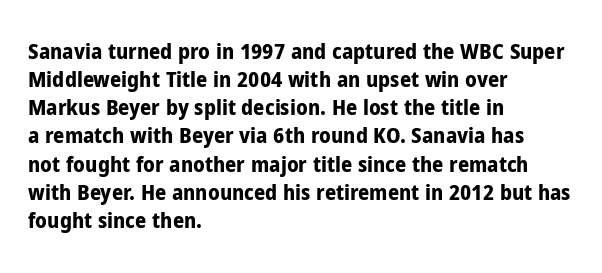
The image shows 22 px bold type, upright; set left-aligned, normal line spacing (1.28x), normal letter spacing, not underlined.
